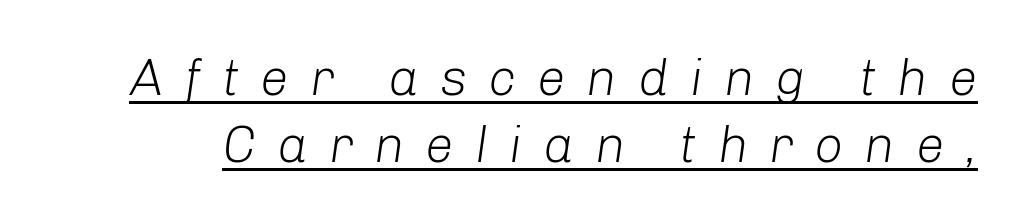
The axis of the letterforms is tilted away from vertical. Compared with undecorated copy, this sample adds a rule below the words. What's the leading like? Ordinary, nothing unusual. Look at the tracking — it's clearly loosened, letters drifting apart. Do the characters align in a grid? No, the font is proportional. The weight tops out at a normal text grade.
